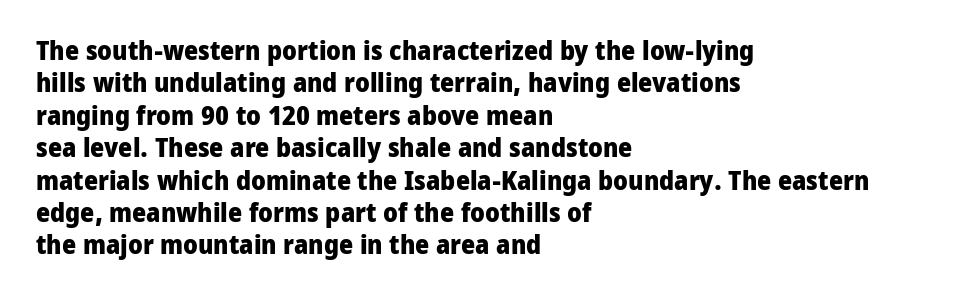
Q: Is the text bold? A: Yes.
Q: Is the text italic (slanted)? A: No, it is upright.
Q: Is the text underlined? A: No.
Q: How is the paragraph aligned? A: Left-aligned.
Q: Is the spacing between letters normal or unusually wide? A: Normal.
